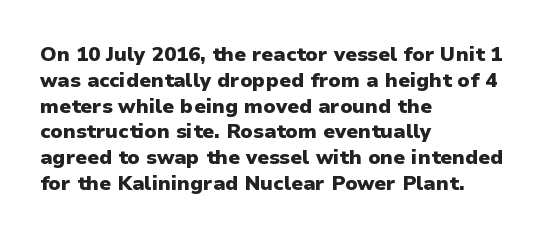
Q: Is the text bold? A: Yes.
Q: Is the text italic (slanted)? A: No, it is upright.
Q: Is the text underlined? A: No.
Q: How is the paragraph aligned? A: Left-aligned.
Q: Is the spacing between letters normal or unusually wide? A: Normal.
Q: Is the spacing between lines tight, normal or loose? A: Normal.
